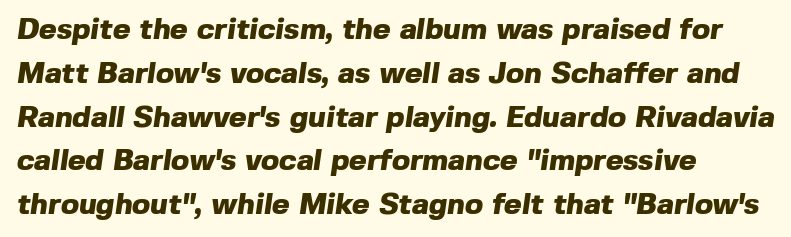
{"serif": "no", "bold": "yes", "weight": "heavy", "width": "normal", "x_height": "medium", "monospaced": "no", "underline": "no", "align": "left", "line_spacing": "normal", "line_spacing_ratio": 1.46, "letter_spacing": "normal", "letter_spacing_em": 0.0, "glyph_px": 30}
